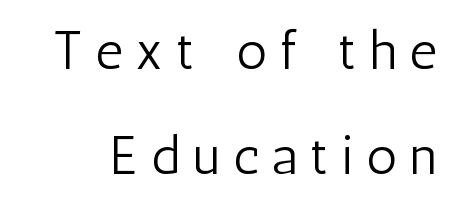
Q: Is the text bold? A: No.
Q: Is the text italic (slanted)? A: No, it is upright.
Q: Is the typeface a serif or a sans-serif typeface? A: Sans-serif.
Q: Is the text underlined? A: No.
Q: Is the spacing between letters normal or unusually wide? A: Unusually wide.
Q: Is the spacing between lines tight, normal or loose? A: Loose.
Q: Width (condensed, normal, or wide)? A: Condensed.
Q: Stroke contrast? A: Low.
Q: x-height? A: Medium.
Q: Monospaced? A: No.
